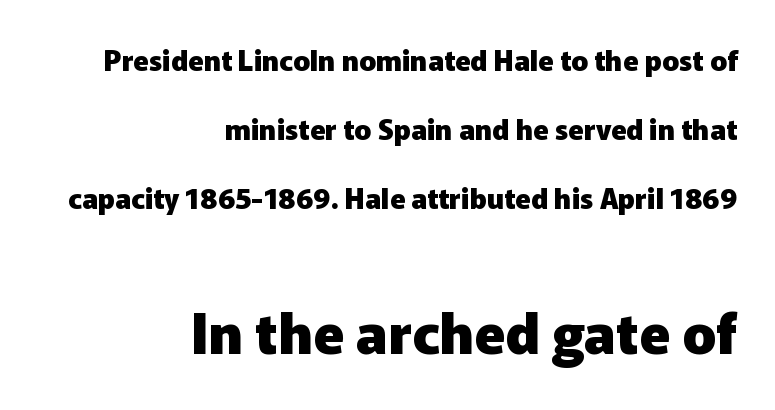
Q: Is the text bold? A: Yes.
Q: Is the text italic (slanted)? A: No, it is upright.
Q: Is the typeface a serif or a sans-serif typeface? A: Sans-serif.
Q: Is the text underlined? A: No.
Q: How is the paragraph aligned? A: Right-aligned.
Q: Is the spacing between letters normal or unusually wide? A: Normal.
Q: Is the spacing between lines tight, normal or loose? A: Loose.
Q: Which block of text is set in a larger size, the first (top) or the second (bottom)? A: The second (bottom) one.
Q: Width (condensed, normal, or wide)? A: Normal.
Q: Stroke contrast? A: Low.
Q: x-height? A: Medium.
Q: Monospaced? A: No.
